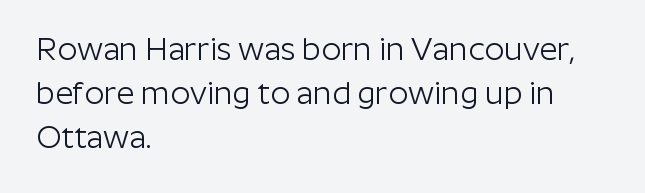
The image shows 31 px light sans-serif type, upright; set left-aligned, normal line spacing (1.42x), normal letter spacing, not underlined; low stroke contrast and a medium x-height.
